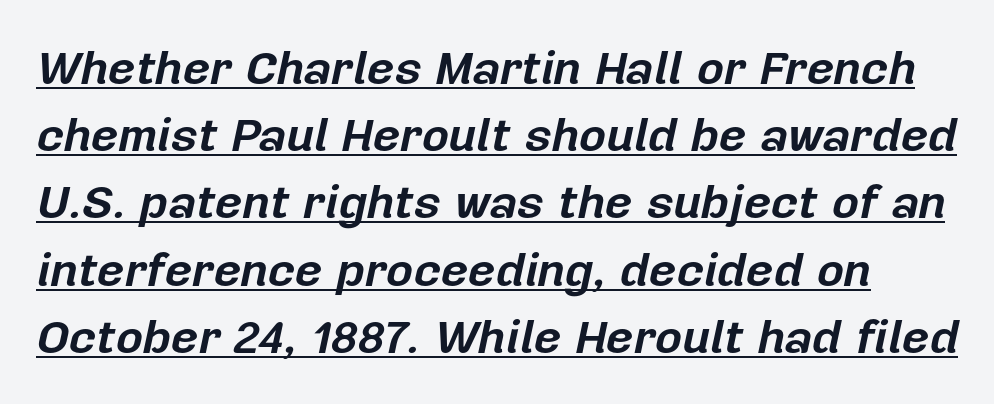
Is this a fixed-width face? No — the glyphs have proportional, varying widths. On the weight axis this lands at bold, roughly 700. Characters are canted at an angle relative to the baseline's perpendicular. Underlining? Definitely there. Summary of vertical rhythm: regular, with standard interline spacing.
